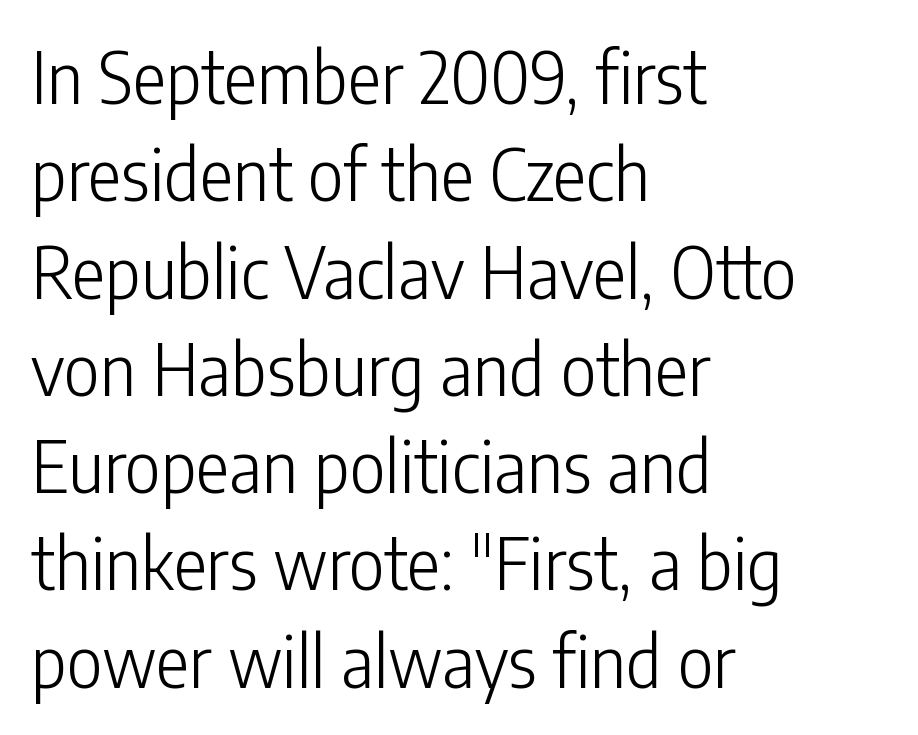
{"serif": "no", "italic": "no", "bold": "no", "weight": "light", "width": "condensed", "stroke_contrast": "low", "x_height": "medium", "monospaced": "no", "underline": "no", "align": "left", "line_spacing": "normal", "line_spacing_ratio": 1.39, "letter_spacing": "normal", "letter_spacing_em": 0.0, "glyph_px": 70}
